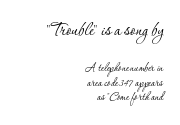
The line-height multiplier appears low, near solid setting. Stem width sits at or under what a default text font uses. The paragraph has a hard right edge and a soft left edge. The space beneath each line is pristine and unruled.
